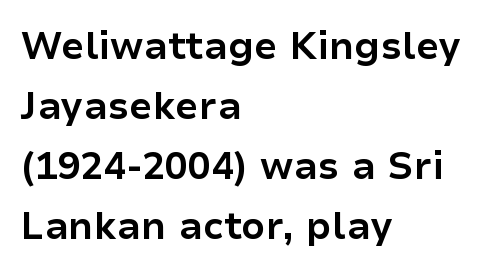
Q: Is the text bold? A: Yes.
Q: Is the text italic (slanted)? A: No, it is upright.
Q: Is the typeface a serif or a sans-serif typeface? A: Sans-serif.
Q: Is the text underlined? A: No.
Q: How is the paragraph aligned? A: Left-aligned.
Q: Is the spacing between letters normal or unusually wide? A: Normal.
Q: Is the spacing between lines tight, normal or loose? A: Normal.
Q: Width (condensed, normal, or wide)? A: Normal.
Q: Stroke contrast? A: Low.
Q: x-height? A: Medium.
Q: Monospaced? A: No.
